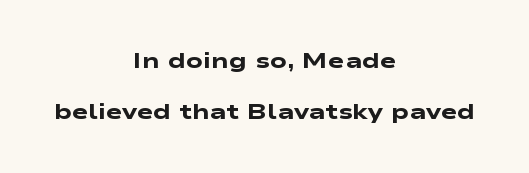
The image shows 22 px bold type; set centered, loose line spacing (2.33x), normal letter spacing, not underlined.
